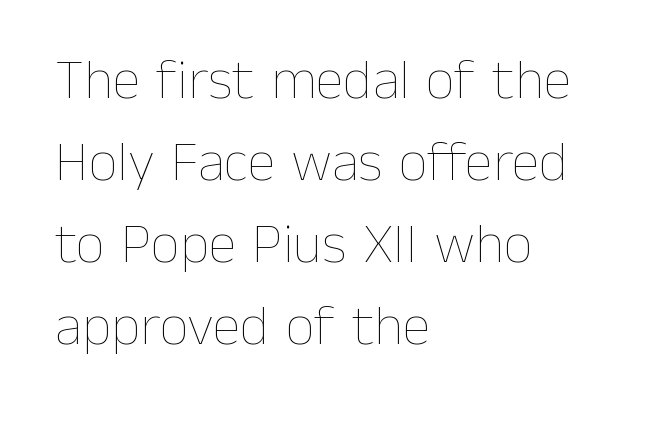
Q: Is the text bold? A: No.
Q: Is the text italic (slanted)? A: No, it is upright.
Q: Is the text underlined? A: No.
Q: How is the paragraph aligned? A: Left-aligned.
Q: Is the spacing between letters normal or unusually wide? A: Normal.
Q: Is the spacing between lines tight, normal or loose? A: Normal.
Q: Width (condensed, normal, or wide)? A: Normal.
Q: Stroke contrast? A: Low.
Q: x-height? A: Medium.
Q: Monospaced? A: No.
